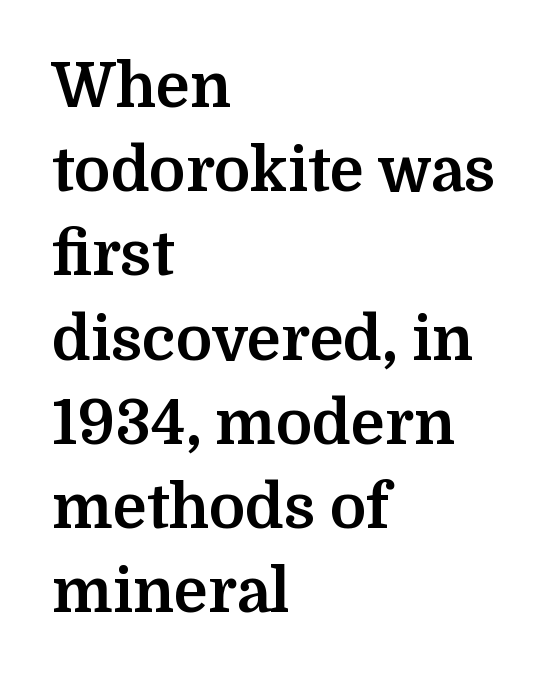
{"serif": "yes", "italic": "no", "bold": "yes", "weight": "bold", "width": "normal", "stroke_contrast": "medium", "x_height": "medium", "monospaced": "no", "underline": "no", "align": "left", "line_spacing": "normal", "line_spacing_ratio": 1.38, "letter_spacing": "normal", "letter_spacing_em": 0.0, "glyph_px": 61}
